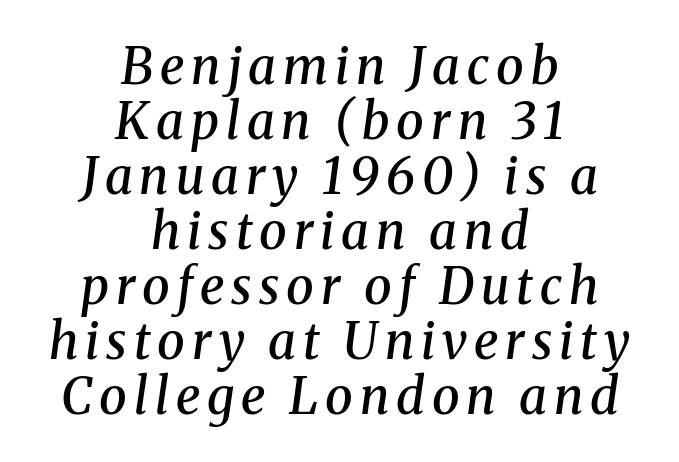
The image shows 50 px semibold serif type, italic (leaning right); set centered, tight line spacing (1.1x), not underlined; medium stroke contrast and a medium x-height.
